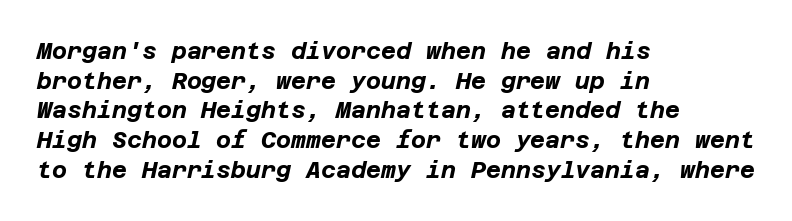
The image shows 23 px bold type, italic (leaning right); set left-aligned, normal line spacing (1.29x), normal letter spacing, not underlined.
